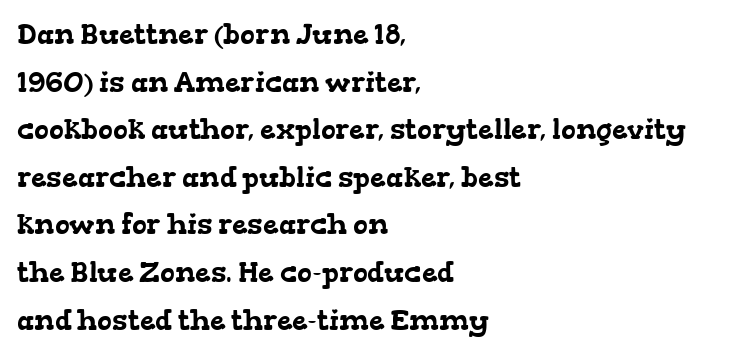
{"serif": "yes", "width": "wide", "stroke_contrast": "low", "x_height": "medium", "monospaced": "no", "underline": "no", "align": "left", "line_spacing": "normal", "line_spacing_ratio": 1.7, "letter_spacing": "normal", "letter_spacing_em": 0.0, "glyph_px": 28}
